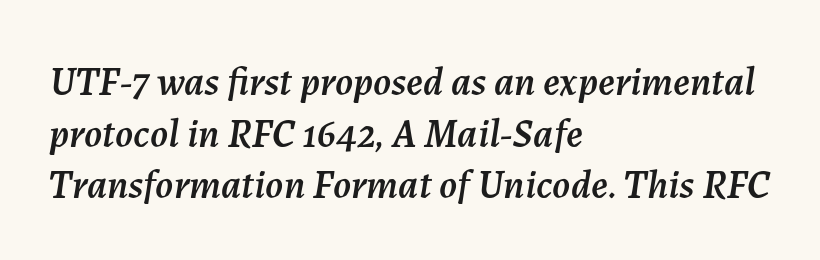
Q: Is the text italic (slanted)? A: Yes, it leans right by about 7 degrees.
Q: Is the text underlined? A: No.
Q: How is the paragraph aligned? A: Left-aligned.
Q: Is the spacing between letters normal or unusually wide? A: Normal.
Q: Is the spacing between lines tight, normal or loose? A: Normal.
Q: Width (condensed, normal, or wide)? A: Normal.
Q: Stroke contrast? A: Medium.
Q: x-height? A: Medium.
Q: Monospaced? A: No.
